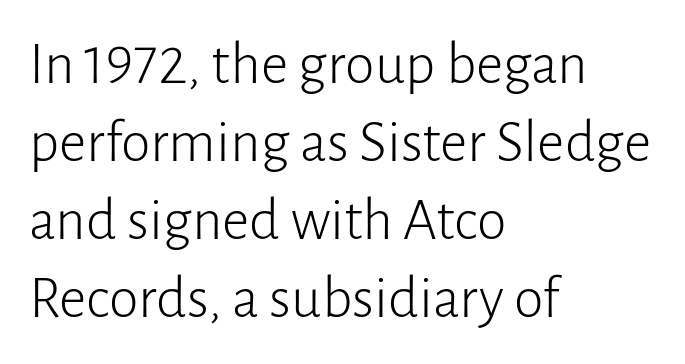
The image shows 60 px light sans-serif type, upright; set left-aligned, normal line spacing (1.3x), normal letter spacing, not underlined; low stroke contrast and a medium x-height.
